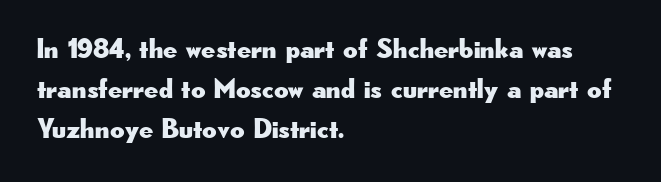
{"serif": "no", "italic": "no", "width": "wide", "stroke_contrast": "low", "x_height": "small", "monospaced": "no", "underline": "no", "align": "left", "line_spacing": "normal", "line_spacing_ratio": 1.42, "letter_spacing": "normal", "letter_spacing_em": 0.0, "glyph_px": 28}
